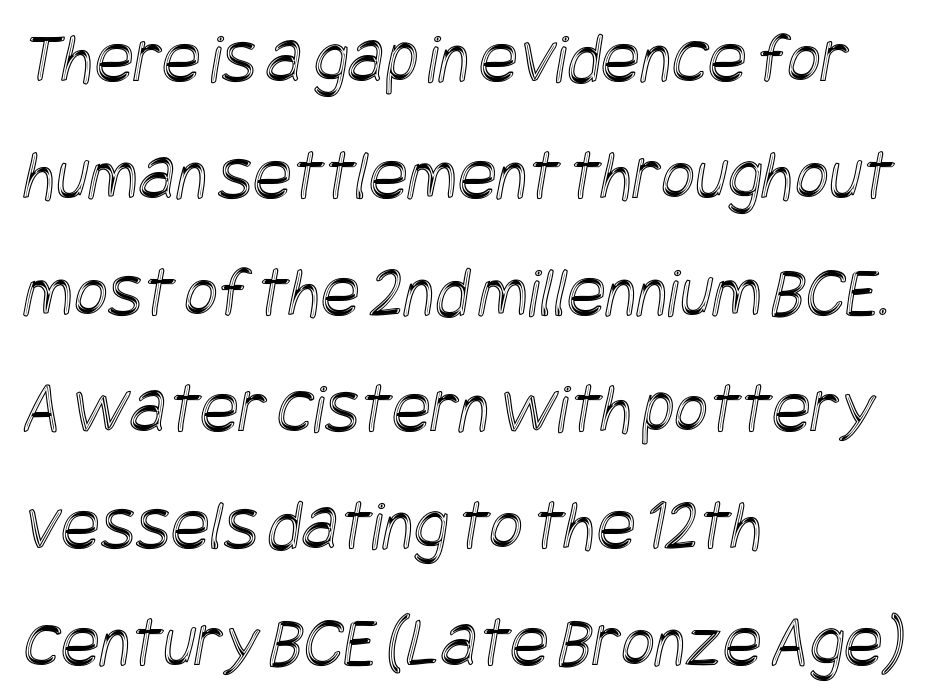
Q: Is the text underlined? A: No.
Q: How is the paragraph aligned? A: Left-aligned.
Q: Is the spacing between letters normal or unusually wide? A: Normal.
Q: Is the spacing between lines tight, normal or loose? A: Normal.
Q: Width (condensed, normal, or wide)? A: Condensed.
Q: x-height? A: Large.
